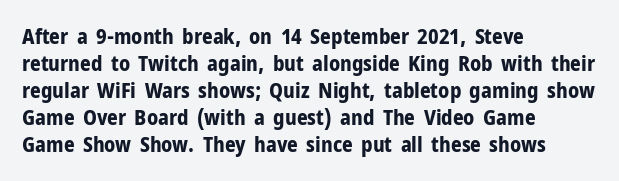
Q: Is the text bold? A: Yes.
Q: Is the text italic (slanted)? A: No, it is upright.
Q: Is the text underlined? A: No.
Q: How is the paragraph aligned? A: Left-aligned.
Q: Is the spacing between letters normal or unusually wide? A: Normal.
Q: Is the spacing between lines tight, normal or loose? A: Normal.
